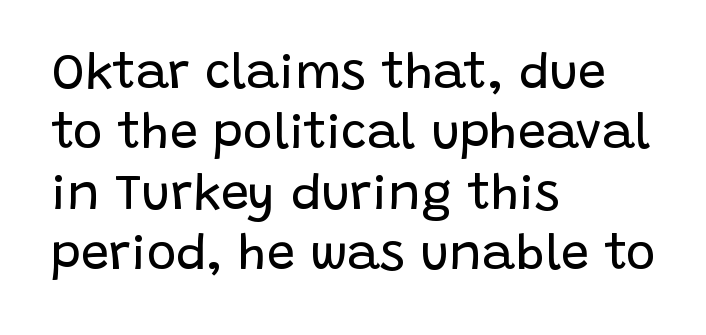
Quick note: not italic, upright. The face used here is rendered with its standard letterfit. These lines are set flush left with a ragged right edge. Words float on clear page, feet unadorned. Letters have the restrained weight of plain body copy at most.
